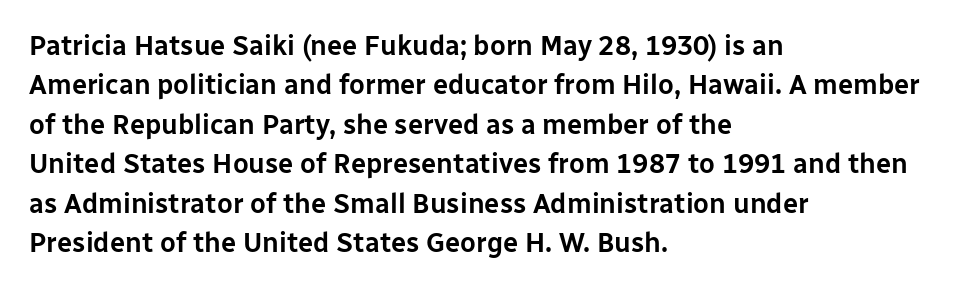
Rule under the text: the space is simply empty. The passage is arranged the way most books set body copy — flush left. This is the regular roman posture of the typeface. Default kerning and tracking; the words read as compact shapes.
